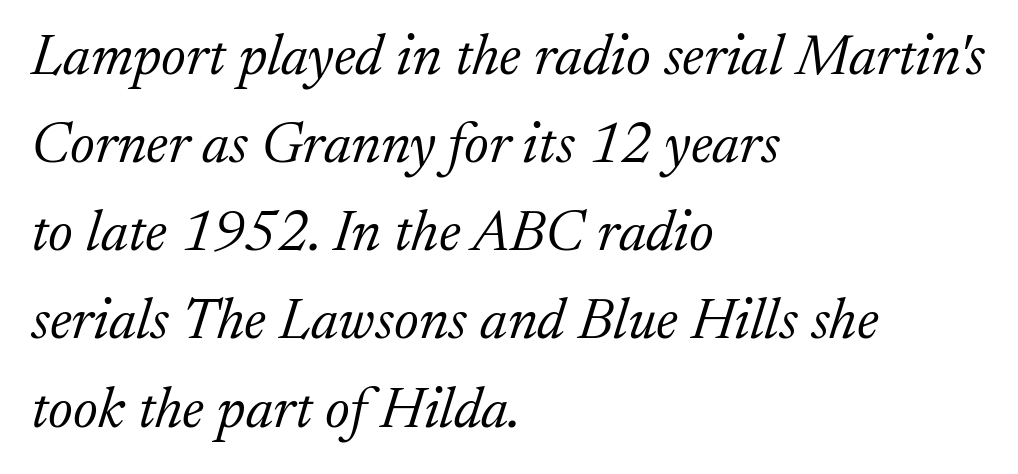
The image shows 58 px light serif type, italic (leaning right); set left-aligned, normal line spacing (1.52x), normal letter spacing, not underlined; low stroke contrast and a medium x-height.
